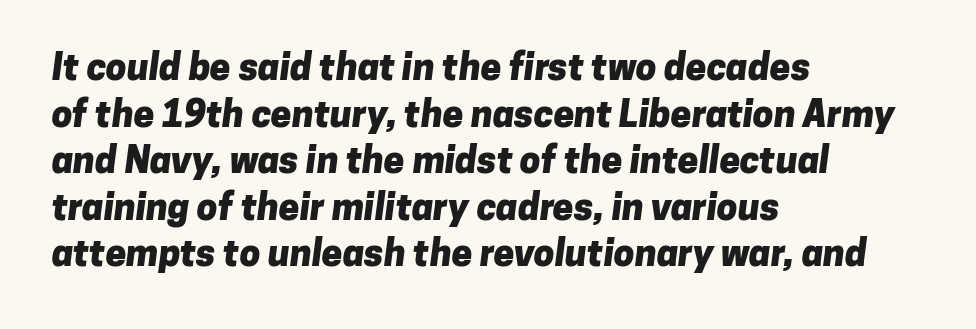
{"serif": "no", "bold": "yes", "weight": "heavy", "width": "normal", "stroke_contrast": "low", "x_height": "medium", "monospaced": "no", "underline": "no", "align": "left", "line_spacing": "normal", "line_spacing_ratio": 1.26, "letter_spacing": "normal", "letter_spacing_em": 0.0, "glyph_px": 37}
